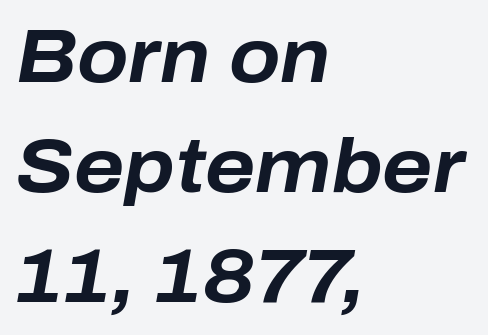
{"italic": "yes", "lean": "right", "slant_degrees": 10, "bold": "yes", "weight": "bold", "width": "normal", "stroke_contrast": "low", "x_height": "medium", "monospaced": "no", "underline": "no", "align": "left", "line_spacing": "normal", "line_spacing_ratio": 1.47, "letter_spacing": "normal", "letter_spacing_em": 0.0, "glyph_px": 75}
